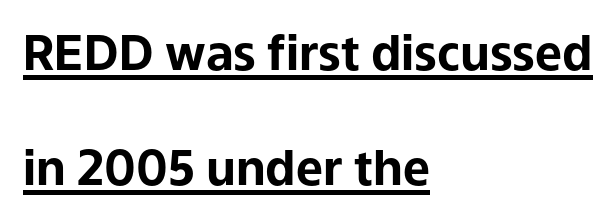
{"serif": "no", "italic": "no", "bold": "yes", "weight": "bold", "width": "normal", "stroke_contrast": "low", "x_height": "medium", "monospaced": "no", "underline": "yes", "align": "left", "line_spacing": "loose", "line_spacing_ratio": 2.4, "letter_spacing": "normal", "letter_spacing_em": 0.0, "glyph_px": 48}
